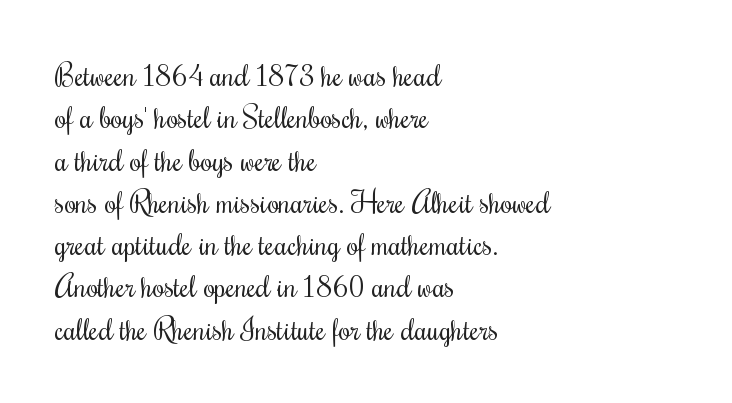
The letters sit at their default tracking, neither squeezed nor spread. Just letters on the line, the space beneath them empty. The lines are quadded left. In terms of leading, this rendering sits right in the middle. The characters display serif detailing at their extremities.
